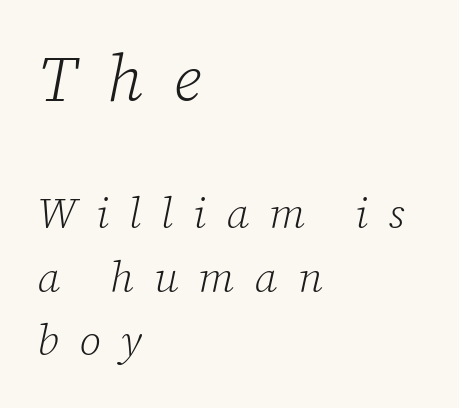
The image shows 65 px light serif type, italic (leaning right); set left-aligned, normal line spacing (1.48x), unusually wide letter spacing (+0.47 em), not underlined; the first (top) block is 1.51x larger; low stroke contrast and a medium x-height.
